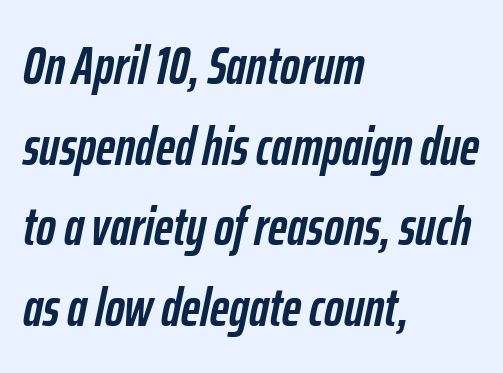
{"italic": "yes", "lean": "right", "slant_degrees": 12, "bold": "yes", "weight": "semibold", "width": "condensed", "stroke_contrast": "low", "x_height": "medium", "monospaced": "no", "underline": "no", "align": "left", "line_spacing": "normal", "line_spacing_ratio": 1.52, "letter_spacing": "normal", "letter_spacing_em": 0.0, "glyph_px": 53}
